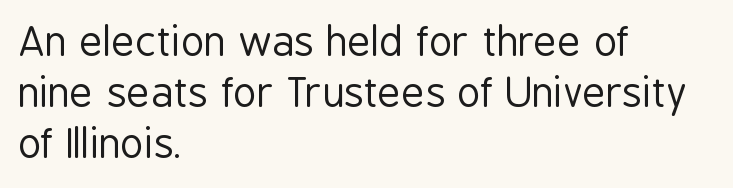
Q: Is the text bold? A: No.
Q: Is the text italic (slanted)? A: No, it is upright.
Q: Is the typeface a serif or a sans-serif typeface? A: Sans-serif.
Q: Is the text underlined? A: No.
Q: How is the paragraph aligned? A: Left-aligned.
Q: Is the spacing between letters normal or unusually wide? A: Normal.
Q: Is the spacing between lines tight, normal or loose? A: Normal.
Q: Width (condensed, normal, or wide)? A: Condensed.
Q: Stroke contrast? A: Low.
Q: x-height? A: Medium.
Q: Monospaced? A: No.
